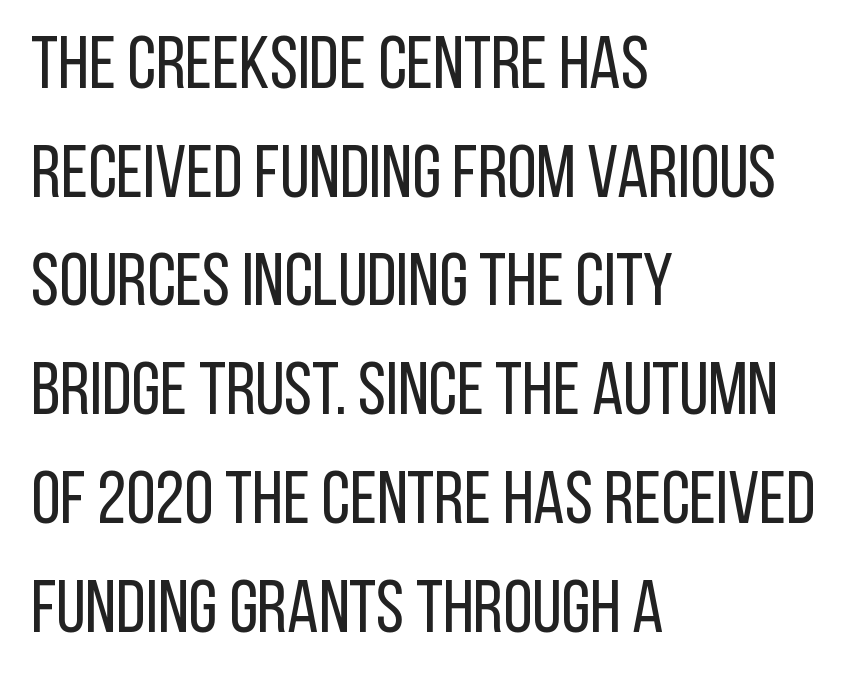
Left-aligned paragraph, ragged on the right. Posture: straight, roman, zero tilt. The designer left line spacing at the default. The baseline area is clear. The strokes are not fattened; the text isn't bold. To sum up the face: it is a sans, with no serifs.
